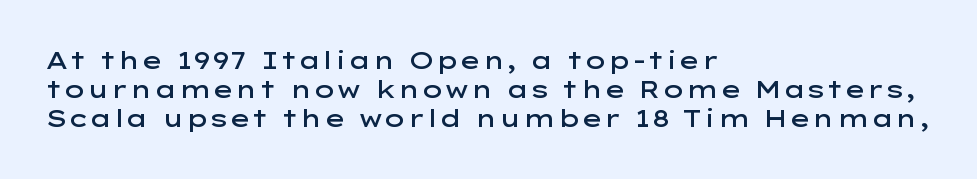
The image shows 24 px text type, upright; set left-aligned, line spacing 1.21x, normal letter spacing, not underlined.
